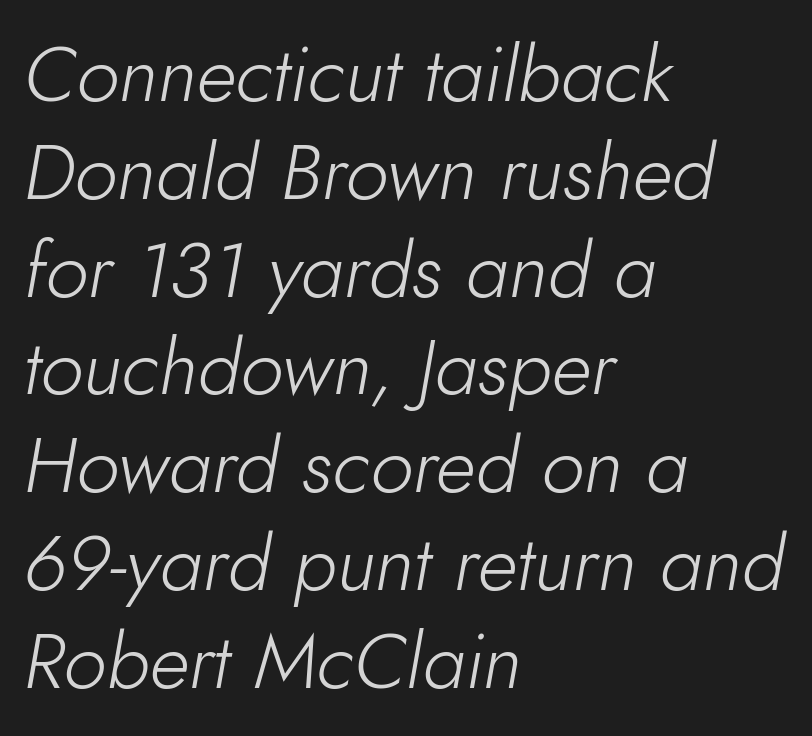
The image shows 77 px light type, italic (leaning right); set left-aligned, normal line spacing (1.27x), normal letter spacing, not underlined; low stroke contrast and a small x-height.
